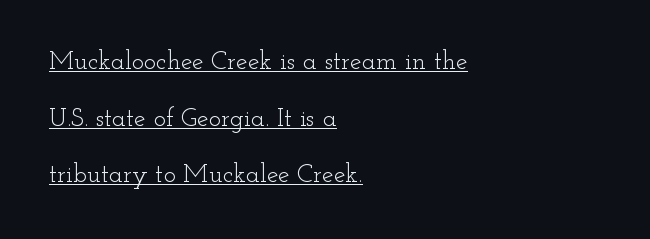
Line spacing here is loose. Quick note: underline on. Italic: no, the glyphs are upright roman. Does the copy run flush right? No — it runs flush left. Unbolded letterforms with no extra heft.
